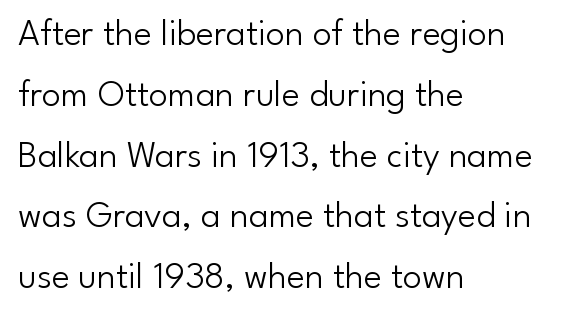
{"serif": "no", "italic": "no", "bold": "no", "weight": "light", "width": "normal", "stroke_contrast": "low", "x_height": "small", "monospaced": "no", "underline": "no", "align": "left", "line_spacing": "normal", "line_spacing_ratio": 1.6, "letter_spacing": "normal", "letter_spacing_em": 0.0, "glyph_px": 38}
